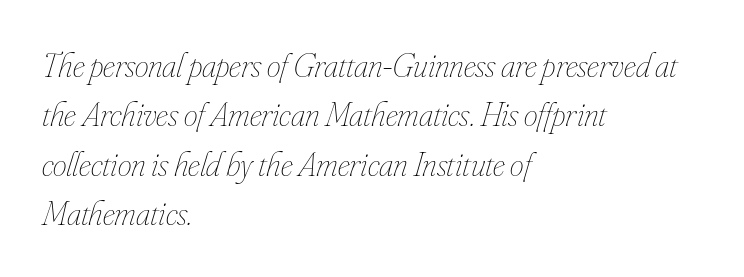
The image shows 35 px thin, condensed type, italic (leaning right); set left-aligned, normal line spacing (1.41x), normal letter spacing, not underlined; low stroke contrast and a small x-height.
